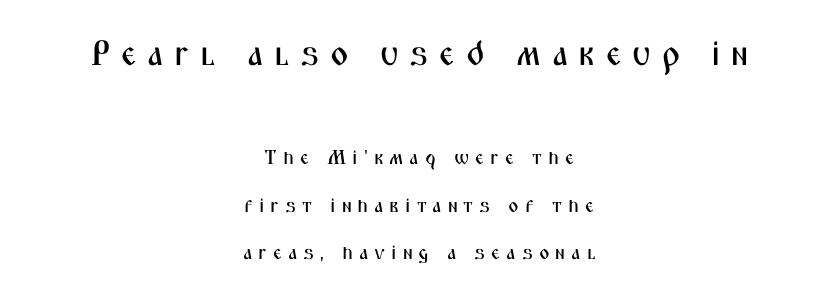
Check where the strokes stop: nothing finishes them off — pure sans. Compared with a flush-left layout, this one balances lines on the center instead. The lines are spread far apart with generous leading. Clear beneath every line of the passage. Looks like regular typesetting: each glyph gets only the width it needs. The passage shown has open, widely tracked lettering throughout.
